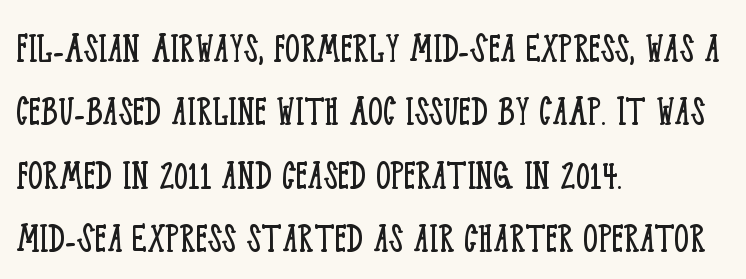
Proportional: the letters do not fall into vertical columns. Is there any slant? The stems are plumb. The ragged edge is on the right, which tells us the setting is flush left. A clean baseline with only descenders dipping below it. The letterforms sit shoulder to shoulder at normal distance. Note: serifs present on the glyphs.
